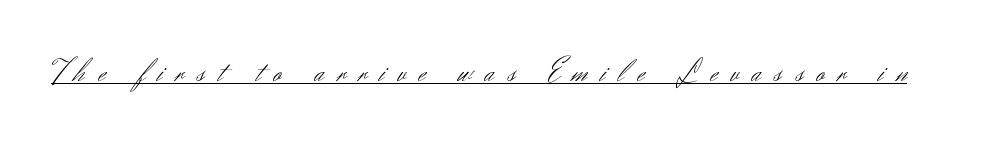
The image shows 32 px light sans-serif type; set unusually wide letter spacing (+0.41 em), underlined; medium stroke contrast and a small x-height.
